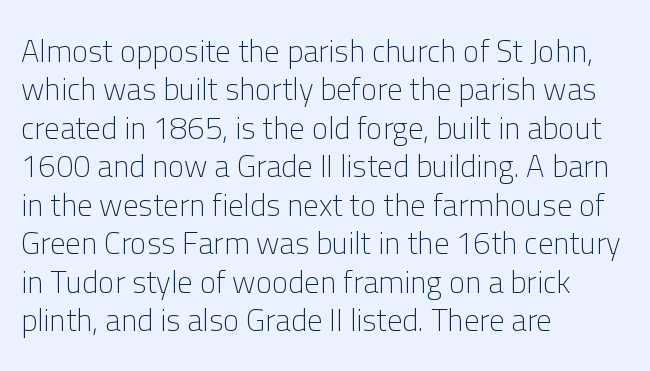
Q: Is the text bold? A: No.
Q: Is the text italic (slanted)? A: No, it is upright.
Q: Is the typeface a serif or a sans-serif typeface? A: Sans-serif.
Q: Is the text underlined? A: No.
Q: How is the paragraph aligned? A: Left-aligned.
Q: Is the spacing between letters normal or unusually wide? A: Normal.
Q: Width (condensed, normal, or wide)? A: Normal.
Q: Stroke contrast? A: Low.
Q: x-height? A: Medium.
Q: Monospaced? A: No.
